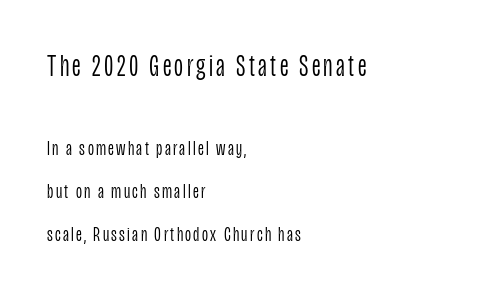
Q: Is the text bold? A: No.
Q: Is the text italic (slanted)? A: No, it is upright.
Q: Is the typeface a serif or a sans-serif typeface? A: Sans-serif.
Q: Is the text underlined? A: No.
Q: How is the paragraph aligned? A: Left-aligned.
Q: Is the spacing between lines tight, normal or loose? A: Loose.
Q: Which block of text is set in a larger size, the first (top) or the second (bottom)? A: The first (top) one.
Q: Width (condensed, normal, or wide)? A: Condensed.
Q: Stroke contrast? A: Low.
Q: x-height? A: Large.
Q: Monospaced? A: No.
